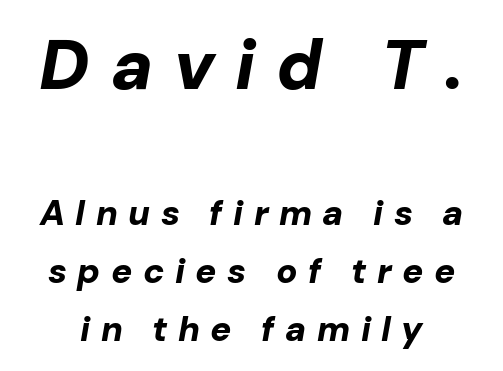
{"italic": "yes", "lean": "right", "slant_degrees": 10, "bold": "yes", "weight": "bold", "width": "normal", "stroke_contrast": "low", "x_height": "medium", "monospaced": "no", "underline": "no", "line_spacing": "normal", "line_spacing_ratio": 1.65, "letter_spacing": "wide", "letter_spacing_em": 0.3, "larger_block": "first", "size_ratio": 2.0, "glyph_px": 70}
